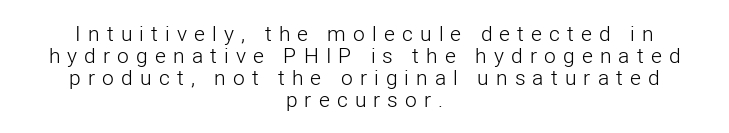
Q: Is the text bold? A: No.
Q: Is the text italic (slanted)? A: No, it is upright.
Q: Is the text underlined? A: No.
Q: How is the paragraph aligned? A: Centered.
Q: Is the spacing between letters normal or unusually wide? A: Unusually wide.
Q: Is the spacing between lines tight, normal or loose? A: Tight.
